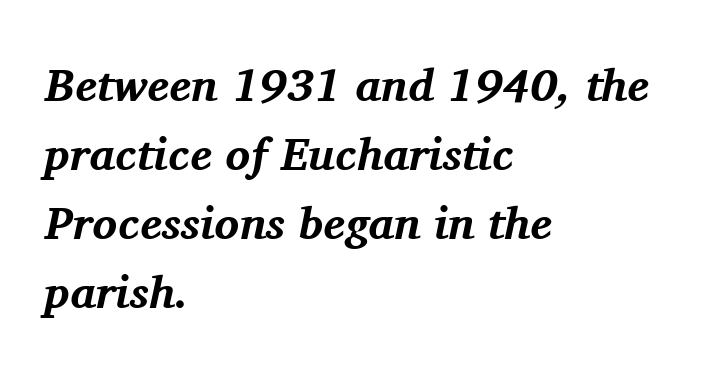
Interline gaps are of average width in this sample. Plain, unruled lines of type. Proportional: the letters do not fall into vertical columns. The characters look thick and weighty, a clear bold. The lettering tilts uniformly, giving the passage an italic look.
